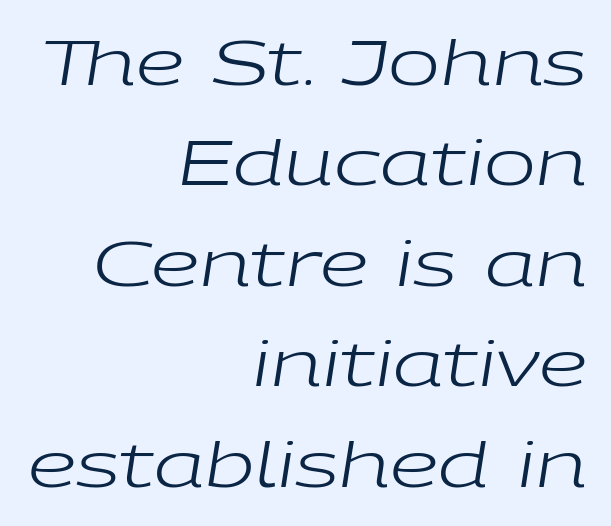
Q: Is the text bold? A: No.
Q: Is the text italic (slanted)? A: Yes, it leans right by about 9 degrees.
Q: Is the text underlined? A: No.
Q: How is the paragraph aligned? A: Right-aligned.
Q: Is the spacing between letters normal or unusually wide? A: Normal.
Q: Is the spacing between lines tight, normal or loose? A: Normal.
Q: Width (condensed, normal, or wide)? A: Wide.
Q: Stroke contrast? A: Low.
Q: x-height? A: Medium.
Q: Monospaced? A: No.
